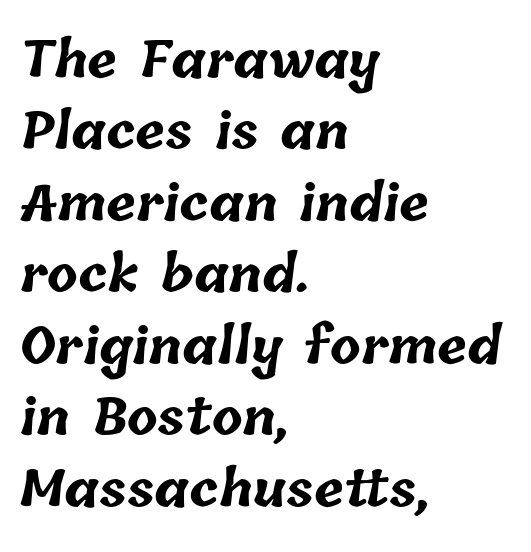
The image shows 50 px bold type; set left-aligned, normal line spacing (1.43x), normal letter spacing, not underlined; low stroke contrast and a medium x-height.
